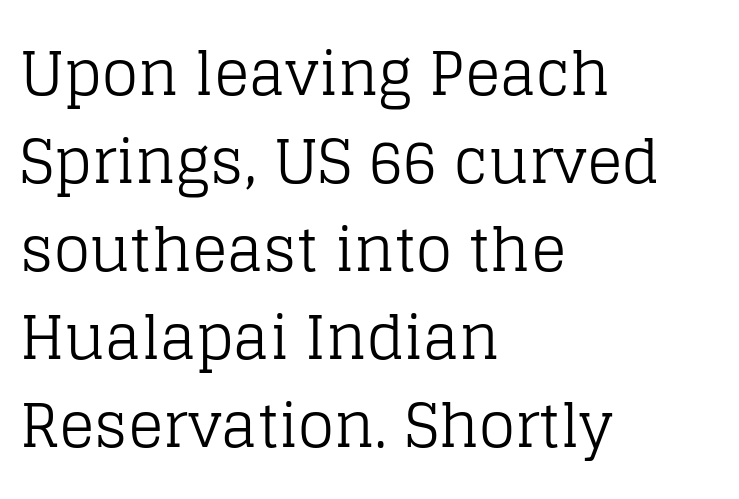
Line starts are locked; line ends wander. How are the letters spaced? Ordinarily, with no added tracking. The passage shown is typed in a proportional face where columns would drift. Italic? Not at all — the glyphs are vertical.
